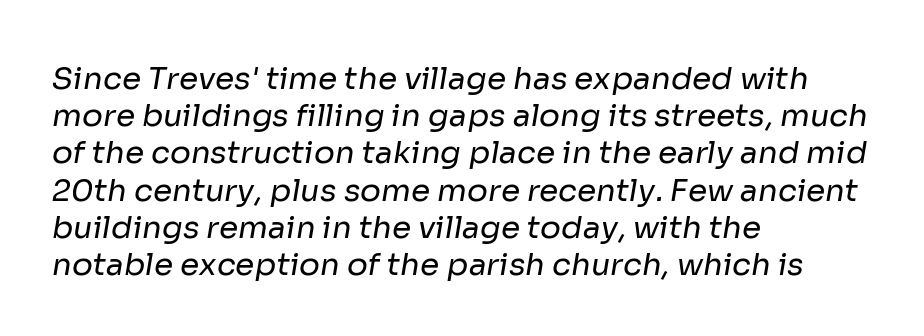
{"serif": "no", "bold": "no", "weight": "regular", "width": "normal", "stroke_contrast": "low", "x_height": "medium", "monospaced": "no", "underline": "no", "align": "left", "line_spacing_ratio": 1.2, "letter_spacing": "normal", "letter_spacing_em": 0.0, "glyph_px": 31}
